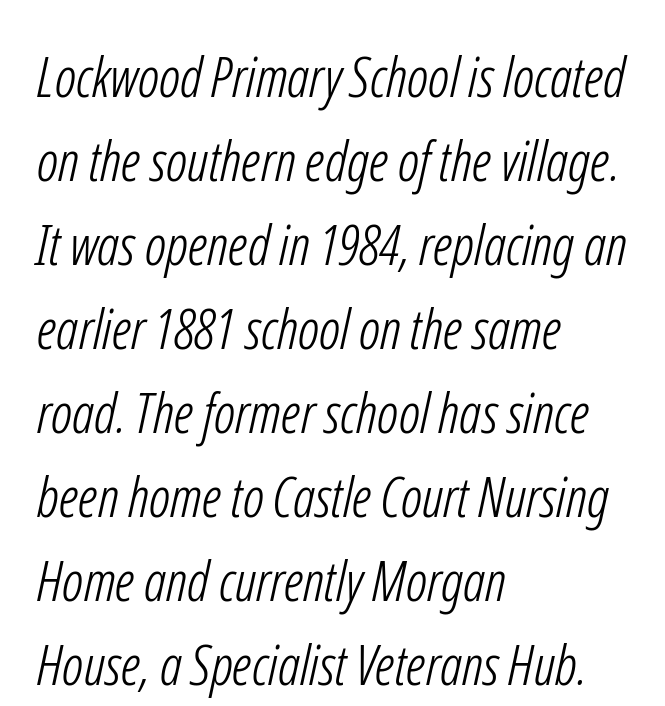
The image shows 56 px light, condensed sans-serif type; set left-aligned, normal line spacing (1.5x), normal letter spacing, not underlined; low stroke contrast and a medium x-height.
